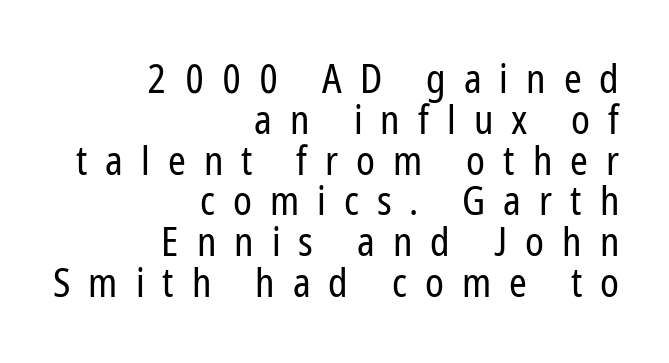
The image shows 40 px regular-weight, condensed sans-serif type, upright; set right-aligned, tight line spacing (1.02x), unusually wide letter spacing (+0.45 em), not underlined; low stroke contrast and a medium x-height.
